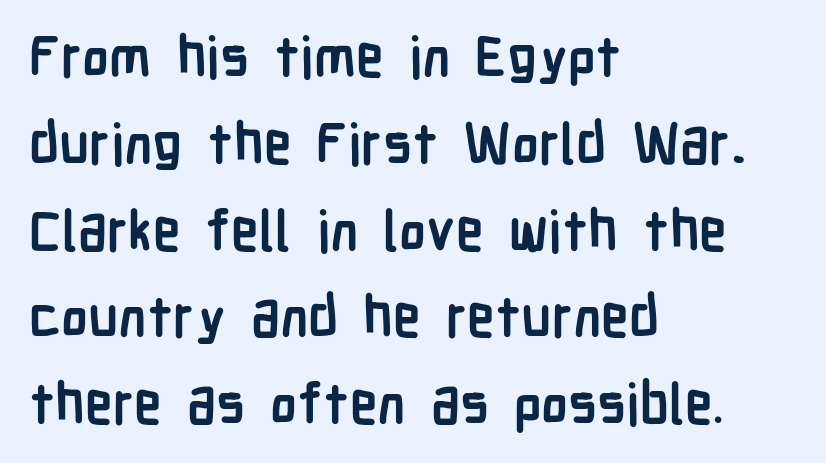
Nobody touched the tracking dial on this one. Regarding serifs, this sample does without them. The specimen omits any rule beneath the text block's lines. The glyphs have the mass of a bold cut. These lines are rendered in a variable-pitch font. Typeset ragged right — the left edge is the straight one.
